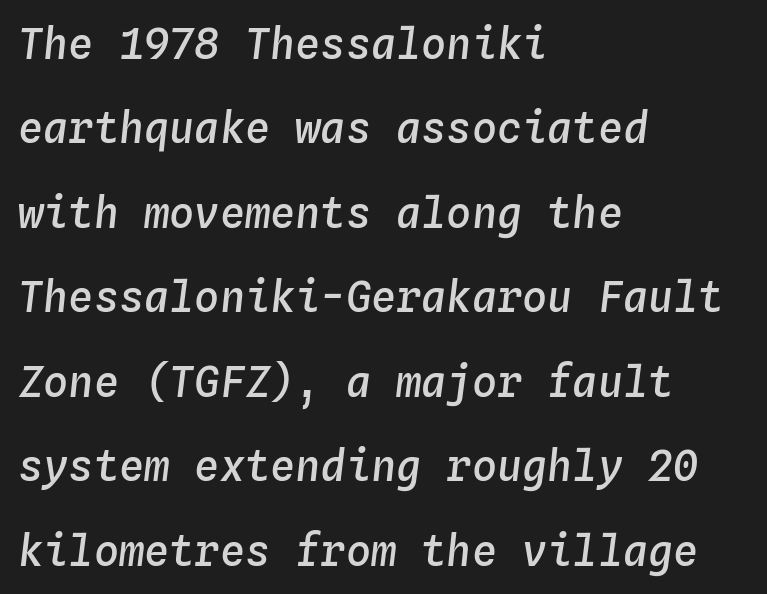
{"italic": "yes", "lean": "right", "slant_degrees": 4, "bold": "semi", "weight": "semibold", "width": "normal", "stroke_contrast": "low", "x_height": "medium", "monospaced": "yes", "underline": "no", "align": "left", "line_spacing": "loose", "line_spacing_ratio": 2.01, "letter_spacing": "normal", "letter_spacing_em": 0.0, "glyph_px": 42}
